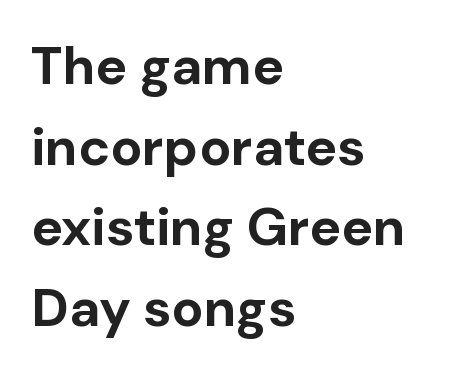
The image shows 53 px bold sans-serif type, upright; set left-aligned, normal line spacing (1.52x), normal letter spacing, not underlined; low stroke contrast and a medium x-height.
